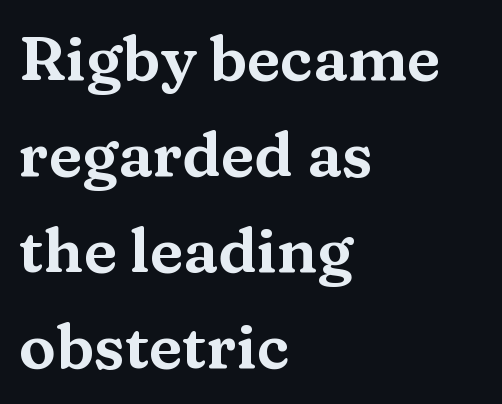
{"serif": "yes", "italic": "no", "width": "wide", "stroke_contrast": "medium", "x_height": "medium", "monospaced": "no", "underline": "no", "align": "left", "line_spacing": "normal", "line_spacing_ratio": 1.55, "letter_spacing": "normal", "letter_spacing_em": 0.0, "glyph_px": 62}
